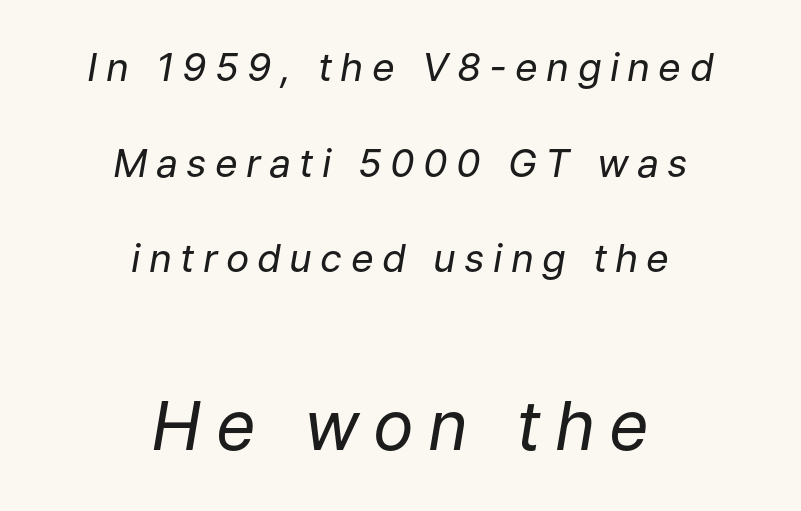
Q: Is the text bold? A: No.
Q: Is the text italic (slanted)? A: Yes, it leans right by about 9 degrees.
Q: Is the text underlined? A: No.
Q: How is the paragraph aligned? A: Centered.
Q: Is the spacing between letters normal or unusually wide? A: Unusually wide.
Q: Is the spacing between lines tight, normal or loose? A: Loose.
Q: Which block of text is set in a larger size, the first (top) or the second (bottom)? A: The second (bottom) one.
Q: Width (condensed, normal, or wide)? A: Normal.
Q: Stroke contrast? A: Low.
Q: x-height? A: Medium.
Q: Monospaced? A: No.
